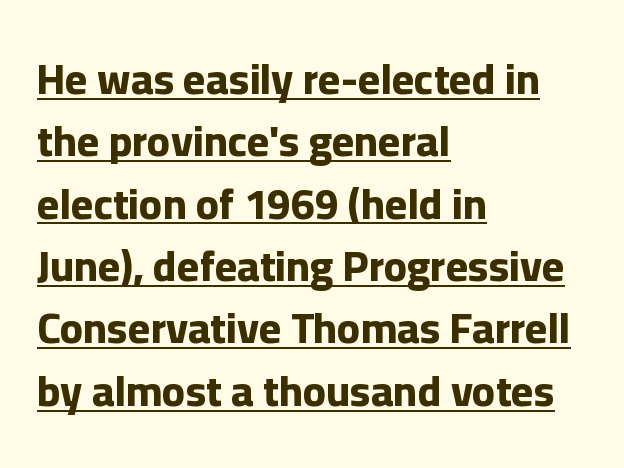
The image shows 43 px bold sans-serif type, upright; set left-aligned, normal line spacing (1.45x), normal letter spacing, underlined; low stroke contrast and a medium x-height.
